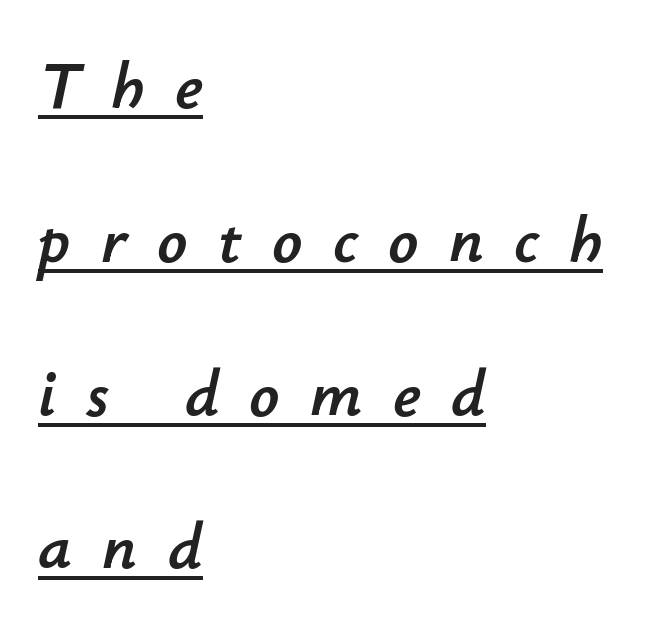
{"italic": "yes", "lean": "right", "slant_degrees": 12, "width": "normal", "stroke_contrast": "low", "x_height": "small", "monospaced": "no", "underline": "yes", "align": "left", "line_spacing": "loose", "line_spacing_ratio": 2.33, "letter_spacing": "wide", "letter_spacing_em": 0.46, "glyph_px": 66}
